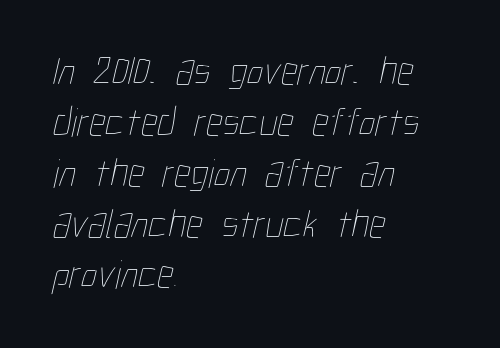
No extra tracking has been applied to these lines. Descenders are the only things crossing below the line. The passage is arranged the way most books set body copy — flush left. These glyphs show unthickened strokes, regular width or finer.
